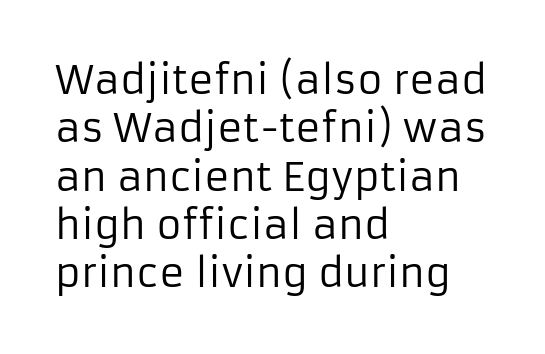
No heavy texture on the line: the type isn't bold. Quick note: not italic, upright. In CSS terms this would be text-align: left. How are the letters spaced? Ordinarily, with no added tracking. Spacing verdict: proportional, widths tailored to each character. The space beneath each line is pristine and unruled.
